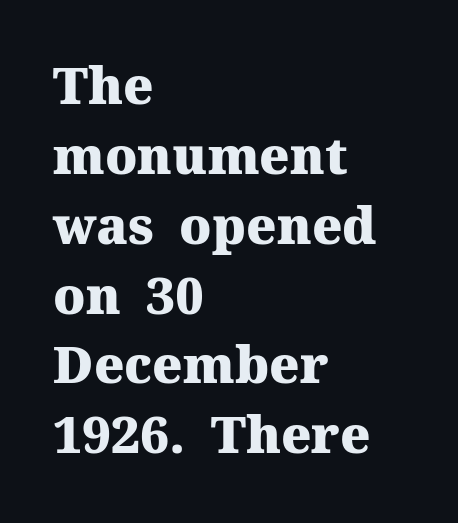
Q: Is the text bold? A: Yes.
Q: Is the text italic (slanted)? A: No, it is upright.
Q: Is the typeface a serif or a sans-serif typeface? A: Serif.
Q: Is the text underlined? A: No.
Q: How is the paragraph aligned? A: Left-aligned.
Q: Is the spacing between letters normal or unusually wide? A: Normal.
Q: Is the spacing between lines tight, normal or loose? A: Normal.
Q: Width (condensed, normal, or wide)? A: Normal.
Q: Stroke contrast? A: Medium.
Q: x-height? A: Medium.
Q: Monospaced? A: No.
